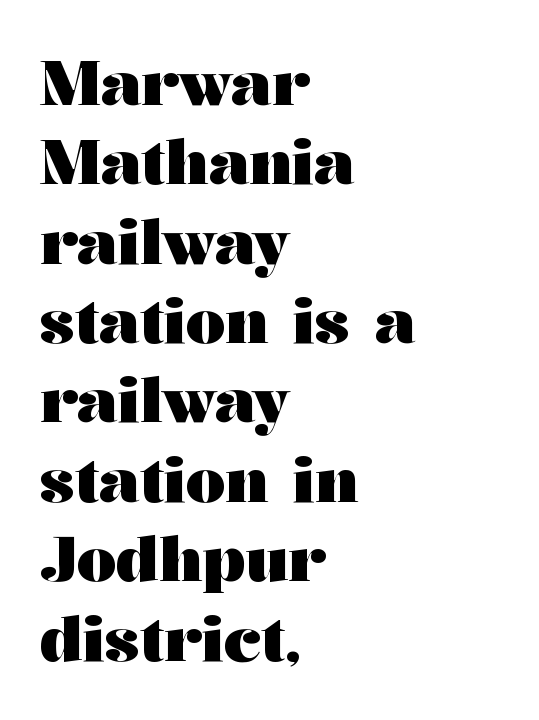
Q: Is the text bold? A: Yes.
Q: Is the text italic (slanted)? A: No, it is upright.
Q: Is the typeface a serif or a sans-serif typeface? A: Serif.
Q: Is the text underlined? A: No.
Q: How is the paragraph aligned? A: Left-aligned.
Q: Is the spacing between letters normal or unusually wide? A: Normal.
Q: Is the spacing between lines tight, normal or loose? A: Normal.
Q: Width (condensed, normal, or wide)? A: Wide.
Q: Stroke contrast? A: Medium.
Q: x-height? A: Medium.
Q: Monospaced? A: No.
